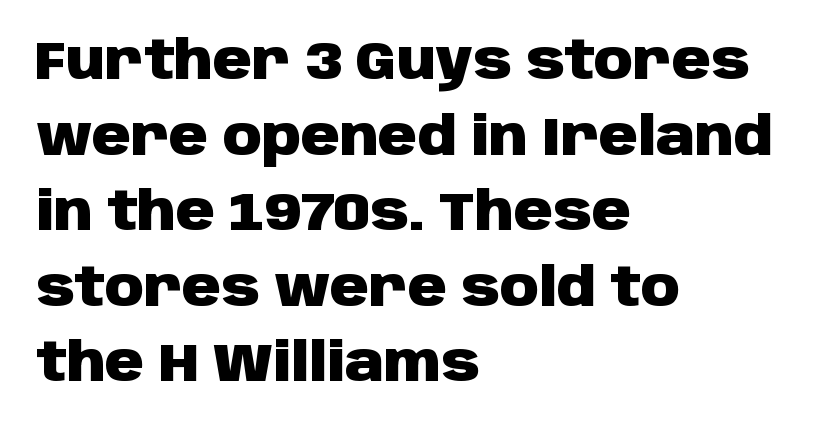
{"serif": "no", "italic": "no", "bold": "yes", "weight": "heavy", "width": "normal", "stroke_contrast": "low", "x_height": "large", "monospaced": "no", "underline": "no", "align": "left", "line_spacing": "normal", "line_spacing_ratio": 1.4, "letter_spacing": "normal", "letter_spacing_em": 0.0, "glyph_px": 54}
